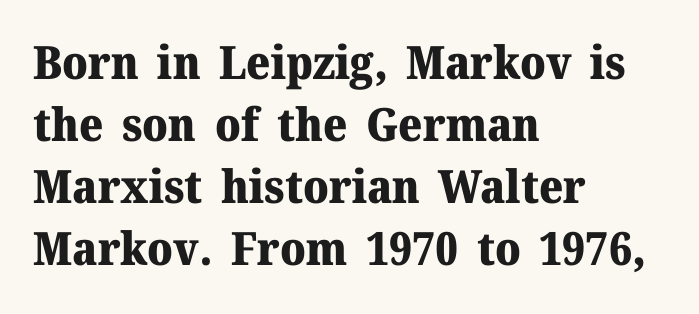
Q: Is the text bold? A: Yes.
Q: Is the text italic (slanted)? A: No, it is upright.
Q: Is the typeface a serif or a sans-serif typeface? A: Serif.
Q: Is the text underlined? A: No.
Q: How is the paragraph aligned? A: Left-aligned.
Q: Is the spacing between letters normal or unusually wide? A: Normal.
Q: Is the spacing between lines tight, normal or loose? A: Normal.
Q: Width (condensed, normal, or wide)? A: Normal.
Q: Stroke contrast? A: Medium.
Q: x-height? A: Medium.
Q: Monospaced? A: No.
